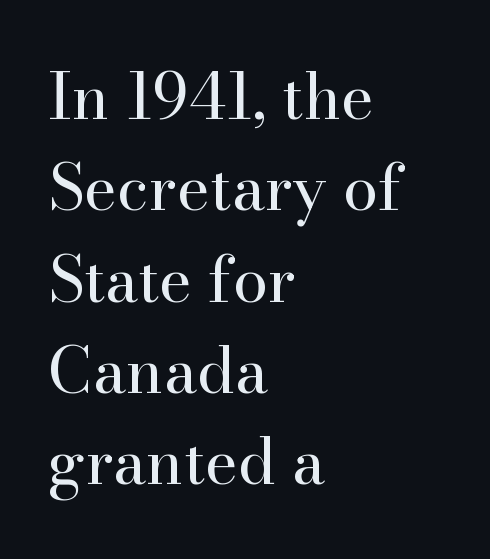
The image shows 63 px regular-weight serif type, upright; set left-aligned, normal line spacing (1.45x), normal letter spacing, not underlined; high stroke contrast and a small x-height.
